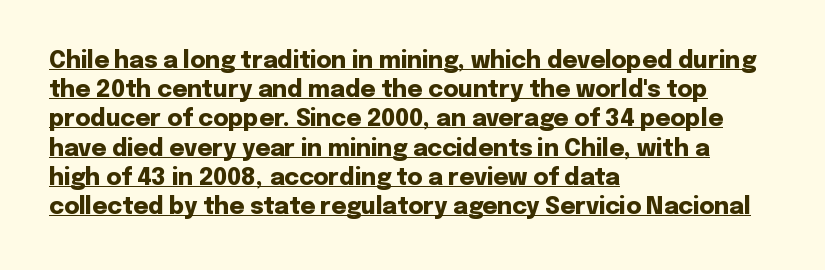
Q: Is the text bold? A: Yes.
Q: Is the text italic (slanted)? A: No, it is upright.
Q: Is the text underlined? A: Yes.
Q: How is the paragraph aligned? A: Left-aligned.
Q: Is the spacing between letters normal or unusually wide? A: Normal.
Q: Is the spacing between lines tight, normal or loose? A: Normal.
